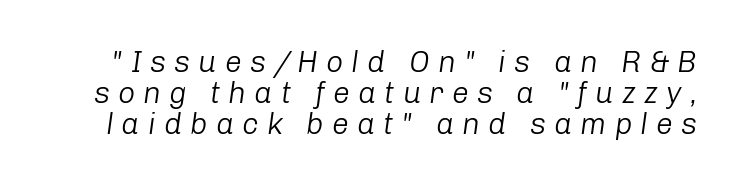
A bare baseline throughout the passage. Quick note: interline space is minimal. Tracking value appears strongly positive — letters spread wide. The letters are slanted; this is an italic face. The passage shown is typed in a proportional face where columns would drift. Stroke mass is kept to a normal reading level or below.
